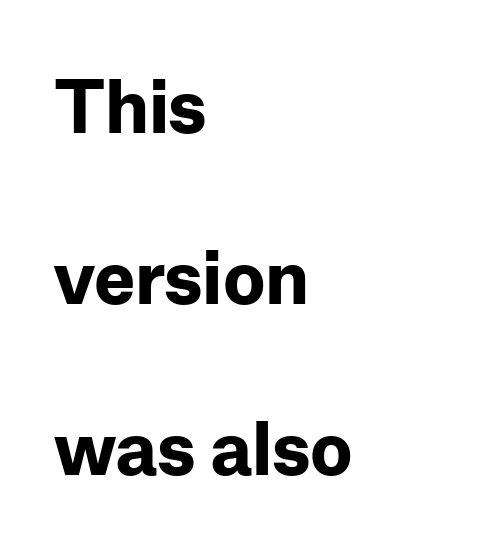
Q: Is the text bold? A: Yes.
Q: Is the text italic (slanted)? A: No, it is upright.
Q: Is the typeface a serif or a sans-serif typeface? A: Sans-serif.
Q: Is the text underlined? A: No.
Q: How is the paragraph aligned? A: Left-aligned.
Q: Is the spacing between letters normal or unusually wide? A: Normal.
Q: Is the spacing between lines tight, normal or loose? A: Loose.
Q: Width (condensed, normal, or wide)? A: Normal.
Q: Stroke contrast? A: Low.
Q: x-height? A: Medium.
Q: Monospaced? A: No.
